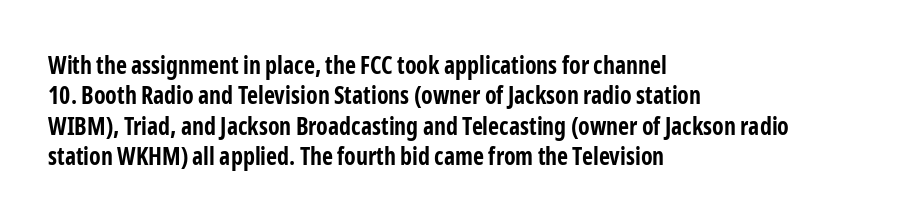
Q: Is the text bold? A: Yes.
Q: Is the text italic (slanted)? A: No, it is upright.
Q: Is the text underlined? A: No.
Q: How is the paragraph aligned? A: Left-aligned.
Q: Is the spacing between letters normal or unusually wide? A: Normal.
Q: Is the spacing between lines tight, normal or loose? A: Normal.
